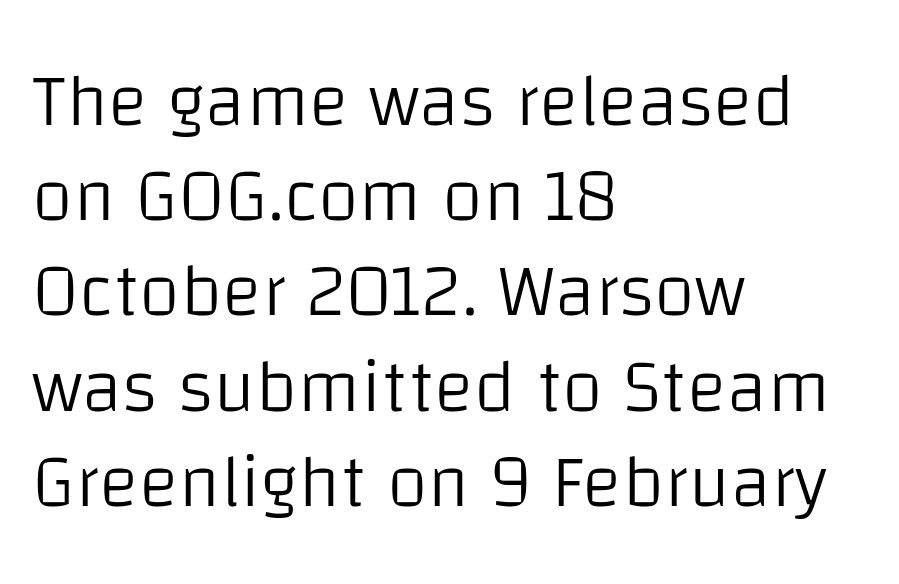
{"serif": "no", "italic": "no", "bold": "no", "weight": "light", "width": "normal", "stroke_contrast": "low", "x_height": "large", "monospaced": "no", "underline": "no", "align": "left", "line_spacing": "normal", "line_spacing_ratio": 1.27, "letter_spacing": "normal", "letter_spacing_em": 0.0, "glyph_px": 75}
